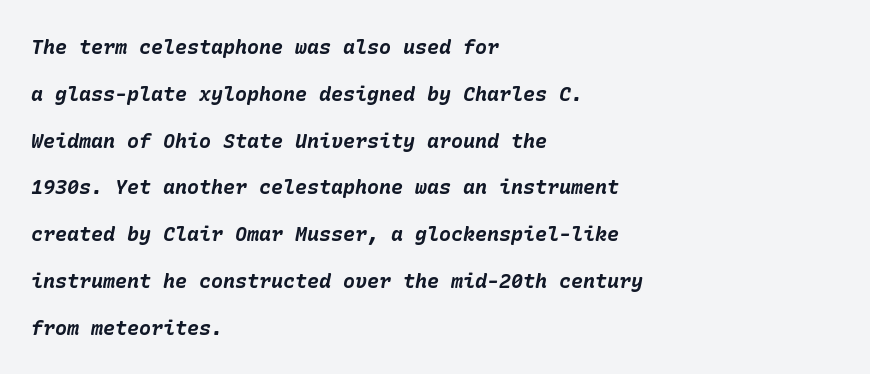
The ragged edge is on the right, which tells us the setting is flush left. Typesetter's note: full bold, strokes at maximum text heaviness. Plain, unruled lines of type. The vertical gap from one line to the next is large.
